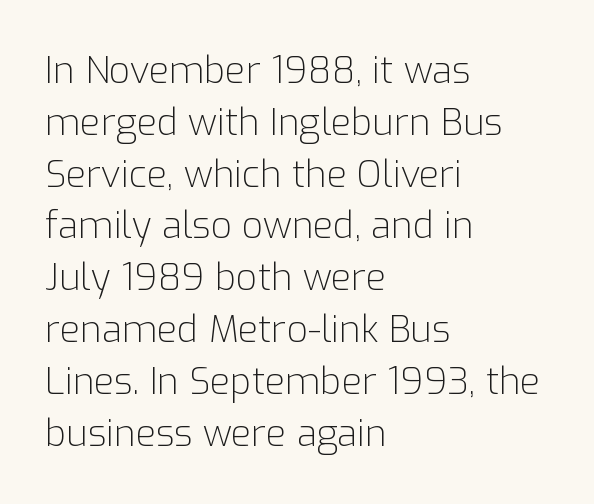
The image shows 37 px light sans-serif type, upright; set left-aligned, normal line spacing (1.4x), normal letter spacing, not underlined; low stroke contrast and a medium x-height.
